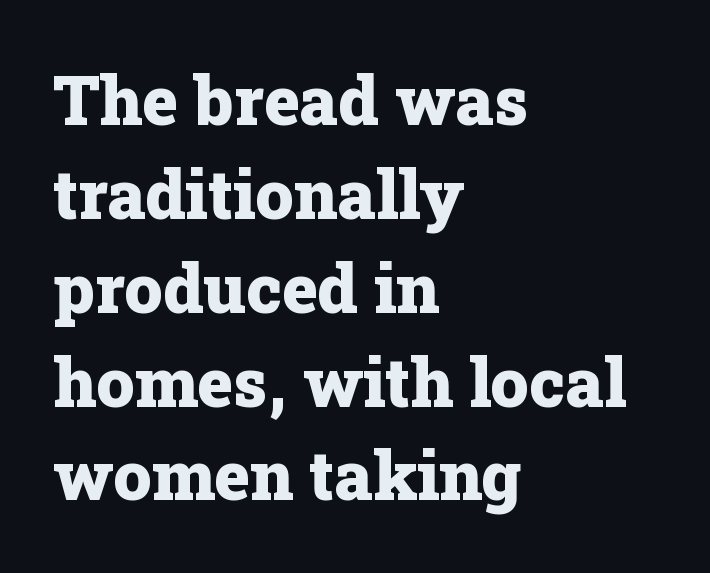
A typesetter would label this face a serif. The font's upright variant was chosen for this text. The letters advance in unequal steps, a hallmark of proportional type. Strong, thick strokes mark this as bold type.
